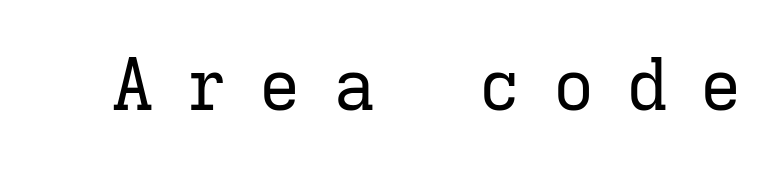
{"serif": "yes", "italic": "no", "bold": "no", "weight": "regular", "width": "normal", "stroke_contrast": "low", "x_height": "medium", "monospaced": "yes", "underline": "no", "letter_spacing": "wide", "letter_spacing_em": 0.42, "glyph_px": 72}
